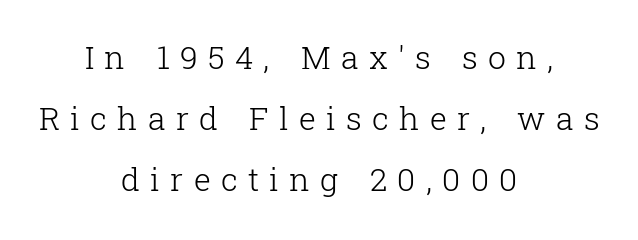
The strokes are not fattened; the text isn't bold. The space between consecutive lines is lavish. Neither beginnings nor endings align; midpoints do. Do the letters lean? They stand straight. A serif font was chosen for this passage. Do the characters align in a grid? No, the font is proportional.
